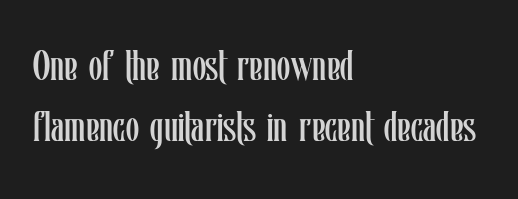
{"italic": "no", "bold": "no", "weight": "regular", "width": "condensed", "stroke_contrast": "low", "x_height": "medium", "monospaced": "no", "underline": "no", "align": "left", "line_spacing": "normal", "line_spacing_ratio": 1.41, "letter_spacing": "normal", "letter_spacing_em": 0.0, "glyph_px": 43}
